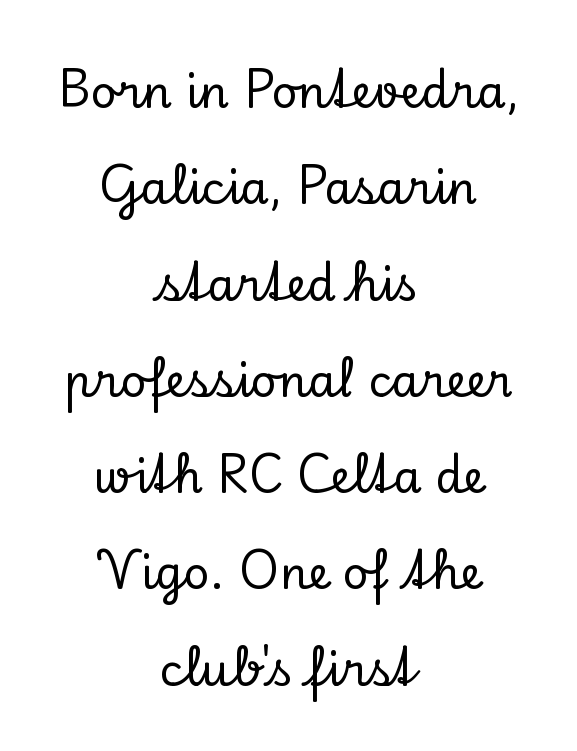
The image shows 45 px text type, upright; set centered, loose line spacing (2.14x), normal letter spacing, not underlined; low stroke contrast and a small x-height.
